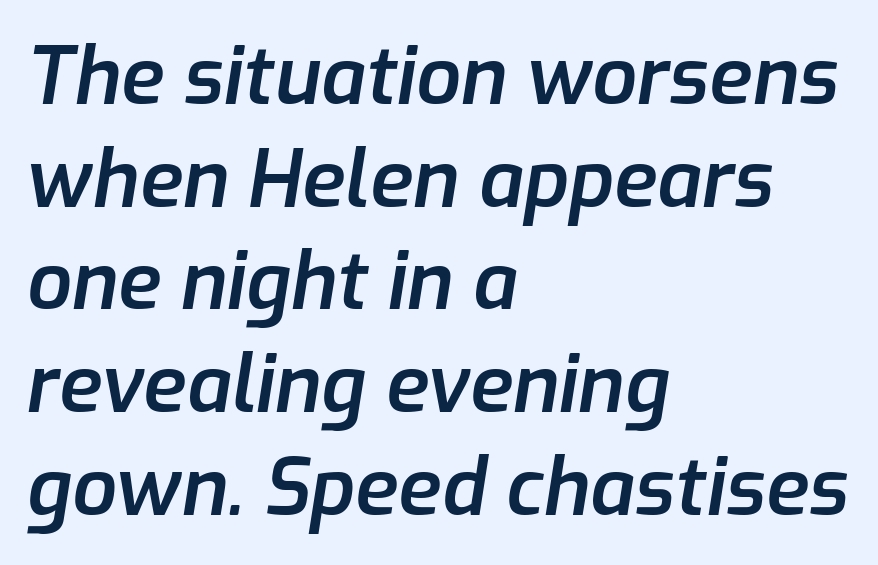
Q: Is the text bold? A: Semi-bold.
Q: Is the text italic (slanted)? A: Yes, it leans right by about 9 degrees.
Q: Is the text underlined? A: No.
Q: How is the paragraph aligned? A: Left-aligned.
Q: Is the spacing between letters normal or unusually wide? A: Normal.
Q: Is the spacing between lines tight, normal or loose? A: Normal.
Q: Width (condensed, normal, or wide)? A: Normal.
Q: Stroke contrast? A: Low.
Q: x-height? A: Medium.
Q: Monospaced? A: No.
